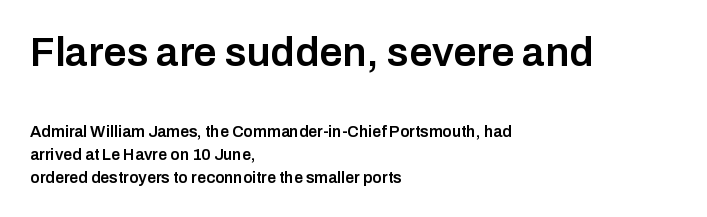
Q: Is the text bold? A: Semi-bold.
Q: Is the text italic (slanted)? A: No, it is upright.
Q: Is the typeface a serif or a sans-serif typeface? A: Sans-serif.
Q: Is the text underlined? A: No.
Q: How is the paragraph aligned? A: Left-aligned.
Q: Is the spacing between letters normal or unusually wide? A: Normal.
Q: Is the spacing between lines tight, normal or loose? A: Normal.
Q: Which block of text is set in a larger size, the first (top) or the second (bottom)? A: The first (top) one.
Q: Width (condensed, normal, or wide)? A: Normal.
Q: Stroke contrast? A: Low.
Q: x-height? A: Medium.
Q: Monospaced? A: No.
